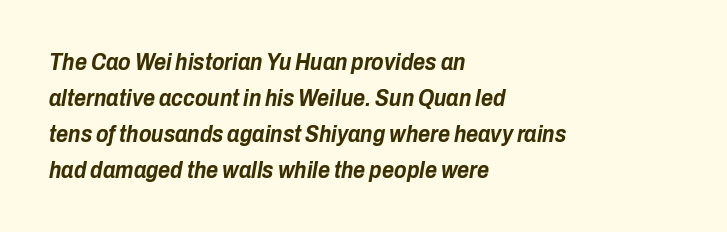
The image shows 23 px bold type, italic (leaning right); set left-aligned, normal line spacing (1.56x), normal letter spacing, not underlined.
